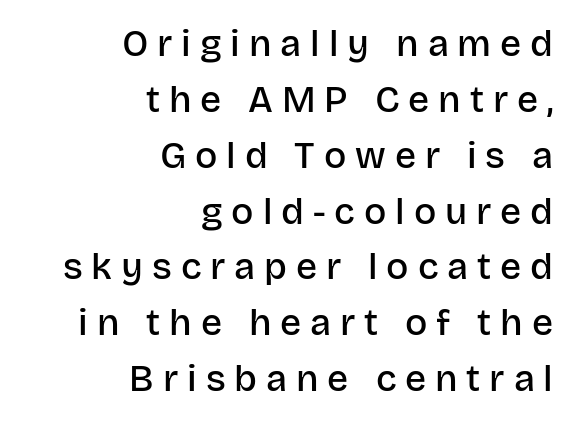
The image shows 37 px semibold sans-serif type, upright; set right-aligned, normal line spacing (1.51x), unusually wide letter spacing (+0.24 em), not underlined; low stroke contrast and a large x-height.
